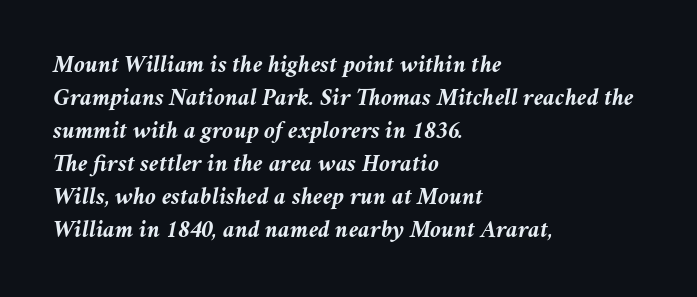
The image shows 25 px bold type, italic (leaning right); set left-aligned, normal line spacing (1.32x), normal letter spacing, not underlined.
